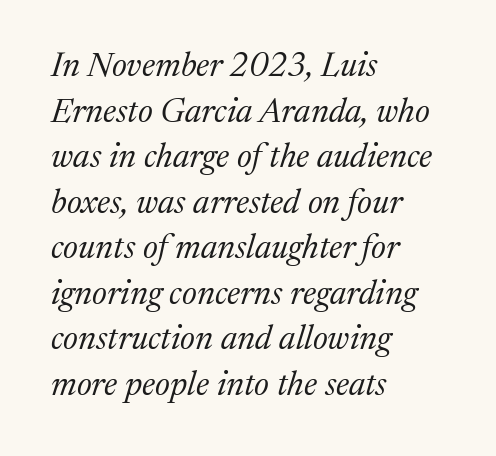
Q: Is the text bold? A: No.
Q: Is the text italic (slanted)? A: Yes, it leans right by about 17 degrees.
Q: Is the typeface a serif or a sans-serif typeface? A: Serif.
Q: Is the text underlined? A: No.
Q: How is the paragraph aligned? A: Left-aligned.
Q: Is the spacing between letters normal or unusually wide? A: Normal.
Q: Is the spacing between lines tight, normal or loose? A: Normal.
Q: Width (condensed, normal, or wide)? A: Normal.
Q: Stroke contrast? A: Medium.
Q: x-height? A: Medium.
Q: Monospaced? A: No.
